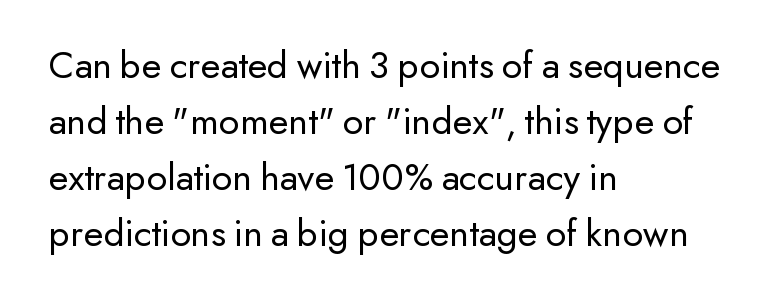
The image shows 40 px regular-weight sans-serif type, upright; set left-aligned, normal line spacing (1.4x), normal letter spacing, not underlined; low stroke contrast and a small x-height.
